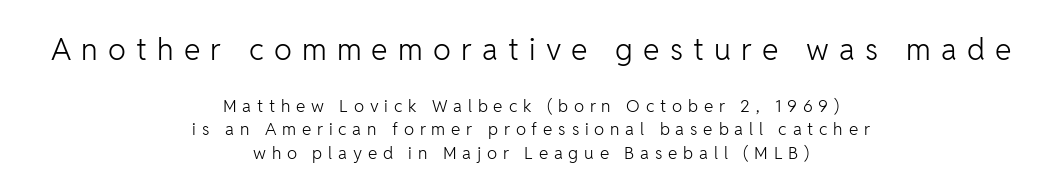
The rendering inserts visible extra space after every character. Bigger letters appear in the top chunk; the bottom chunk is reduced. The face looks like a standard text weight, possibly lighter. Has an underline been added? It has not. Note the varied advance widths — an 'i' is clearly narrower than an 'm'. Each line is balanced around a shared central axis.
